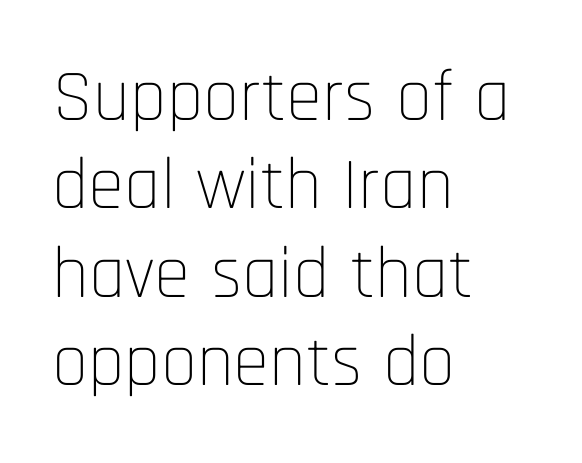
The image shows 73 px thin, condensed sans-serif type, upright; set left-aligned, line spacing 1.21x, normal letter spacing, not underlined; low stroke contrast and a large x-height.
